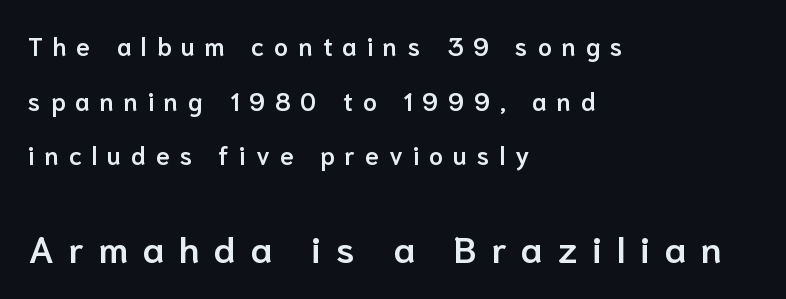
The rendering uses natural spacing where letterforms have individual widths. The lines are spread far apart with generous leading. Where is the straight margin? On the left. Observe the absence of serifs on each vertical stroke in this sample.
